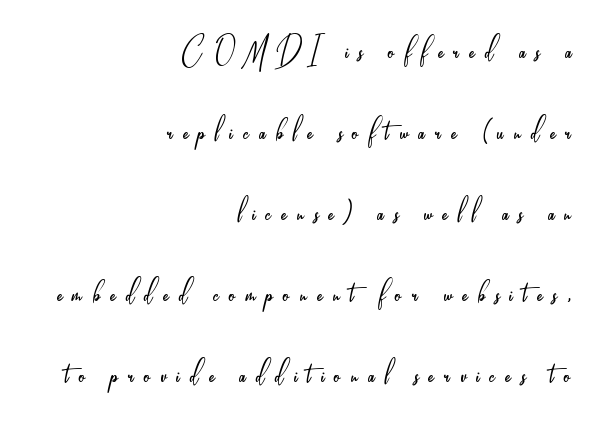
Q: Is the text bold? A: No.
Q: Is the text italic (slanted)? A: Yes.
Q: Is the typeface a serif or a sans-serif typeface? A: Sans-serif.
Q: Is the text underlined? A: No.
Q: How is the paragraph aligned? A: Right-aligned.
Q: Is the spacing between letters normal or unusually wide? A: Unusually wide.
Q: Is the spacing between lines tight, normal or loose? A: Loose.
Q: Width (condensed, normal, or wide)? A: Condensed.
Q: Stroke contrast? A: Low.
Q: x-height? A: Small.
Q: Monospaced? A: No.
